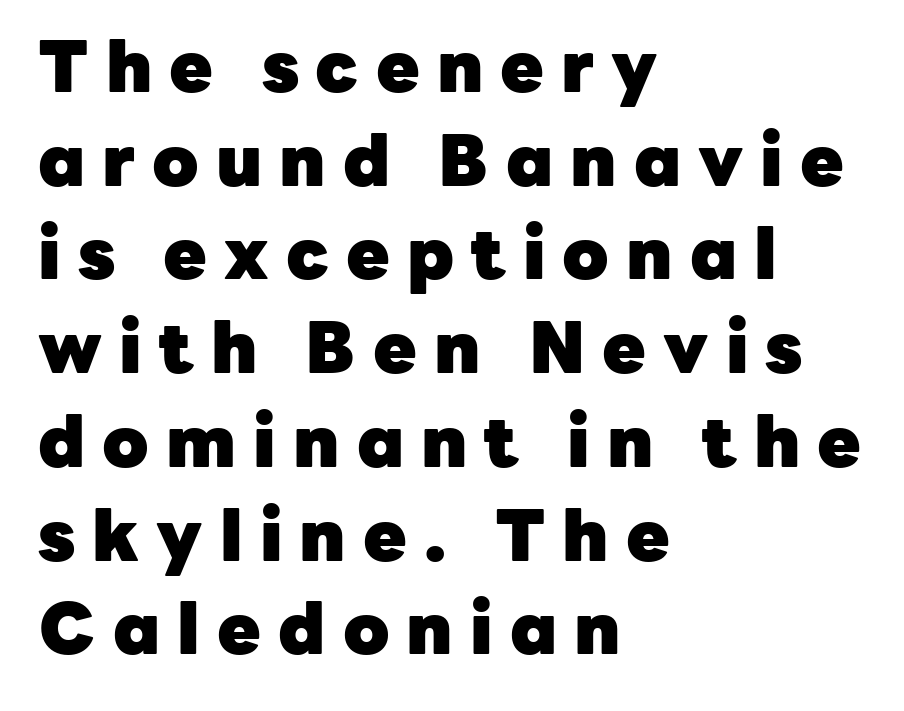
{"serif": "no", "italic": "no", "bold": "yes", "weight": "heavy", "width": "normal", "stroke_contrast": "low", "x_height": "medium", "monospaced": "no", "underline": "no", "align": "left", "line_spacing": "normal", "line_spacing_ratio": 1.32, "letter_spacing": "wide", "letter_spacing_em": 0.24, "glyph_px": 71}
